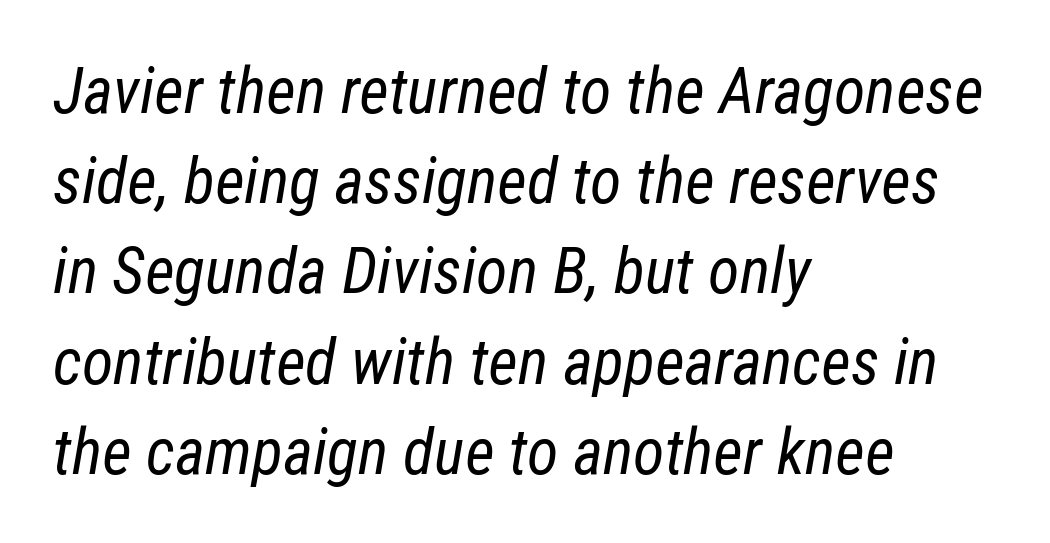
The image shows 64 px regular-weight, condensed type, italic (leaning right); set left-aligned, normal line spacing (1.41x), normal letter spacing, not underlined; low stroke contrast and a medium x-height.
